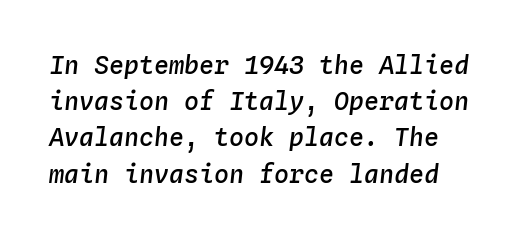
Is there much room between lines? A standard amount, neither cramped nor airy. Here the glyphs are tracked normally, forming tight word shapes. Underline: absent. This sample uses an oblique cut, with every glyph tilted off the vertical. Typesetter's note: demi weight, one step under bold.
